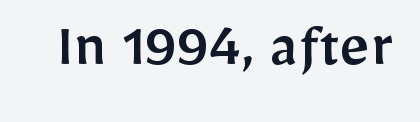
{"serif": "no", "italic": "no", "width": "normal", "stroke_contrast": "low", "x_height": "medium", "monospaced": "no", "underline": "no", "letter_spacing": "normal", "letter_spacing_em": 0.0, "glyph_px": 65}
